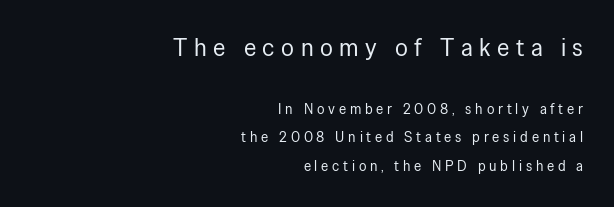
The image shows 24 px text type, upright; set right-aligned, loose line spacing (2.03x), unusually wide letter spacing (+0.27 em), not underlined; the first (top) block is 1.71x larger.
